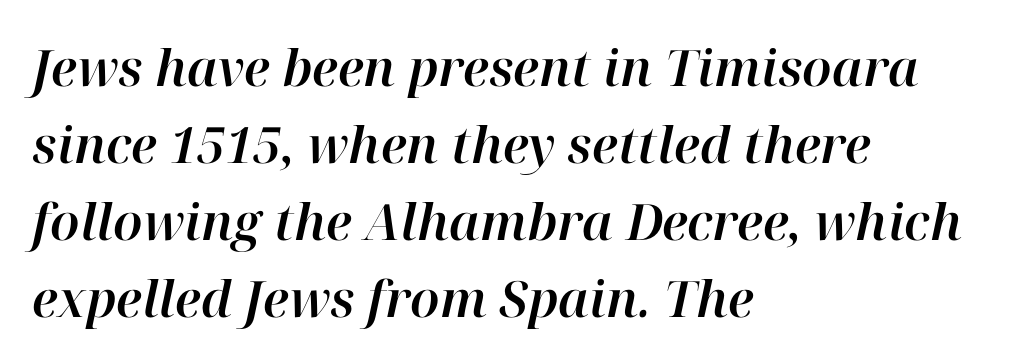
This sample is left-justified, so line endings fall wherever the words run out. Each row of text sits above clean, open space. The rendering applies a slant to the glyphs. Leading matches the norm, producing a regular column. Do the characters align in a grid? No, the font is proportional.
